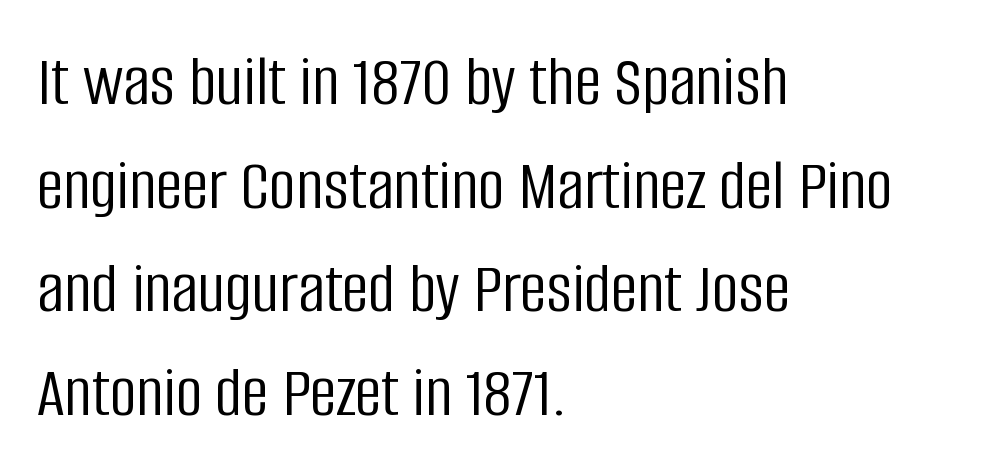
{"serif": "no", "italic": "no", "bold": "no", "weight": "light", "width": "condensed", "stroke_contrast": "low", "x_height": "large", "monospaced": "no", "underline": "no", "align": "left", "line_spacing": "normal", "line_spacing_ratio": 1.4, "letter_spacing": "normal", "letter_spacing_em": 0.0, "glyph_px": 74}
